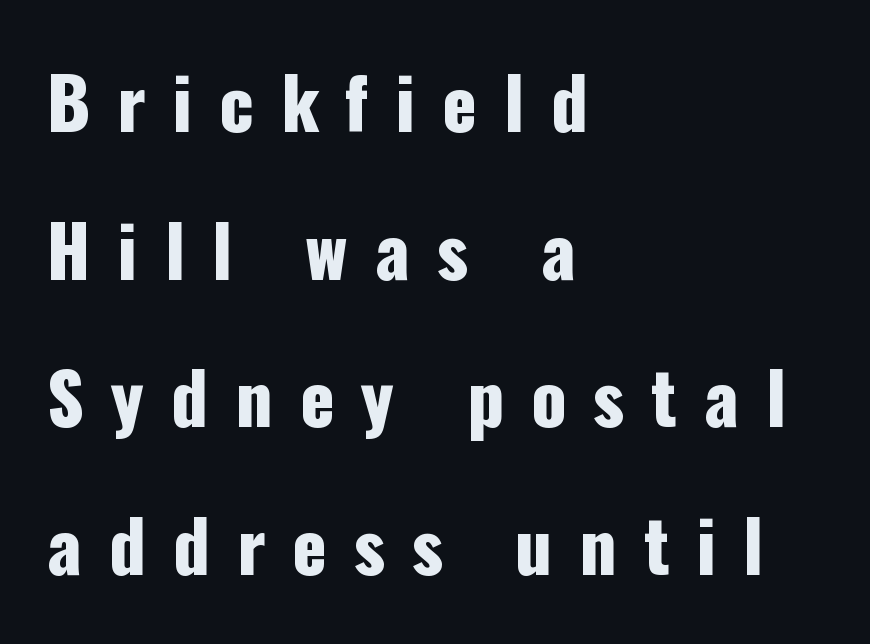
This rendering uses left alignment, leaving the right contour irregular. Note: no serifs on the glyphs. Compared with typical body copy, the letter spacing here is much looser. The letters advance in unequal steps, a hallmark of proportional type. The gap between lines stays unmarked. A great deal of white space separates one row of letters from the next.
